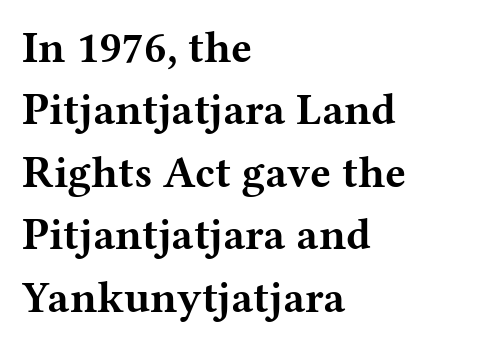
Q: Is the text bold? A: Yes.
Q: Is the text italic (slanted)? A: No, it is upright.
Q: Is the typeface a serif or a sans-serif typeface? A: Serif.
Q: Is the text underlined? A: No.
Q: How is the paragraph aligned? A: Left-aligned.
Q: Is the spacing between letters normal or unusually wide? A: Normal.
Q: Is the spacing between lines tight, normal or loose? A: Normal.
Q: Width (condensed, normal, or wide)? A: Wide.
Q: Stroke contrast? A: Medium.
Q: x-height? A: Medium.
Q: Monospaced? A: No.
